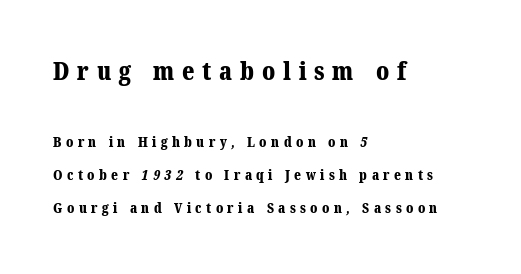
The image shows 25 px bold type; set left-aligned, loose line spacing (2.36x), unusually wide letter spacing (+0.31 em), not underlined; the first (top) block is 1.79x larger.
